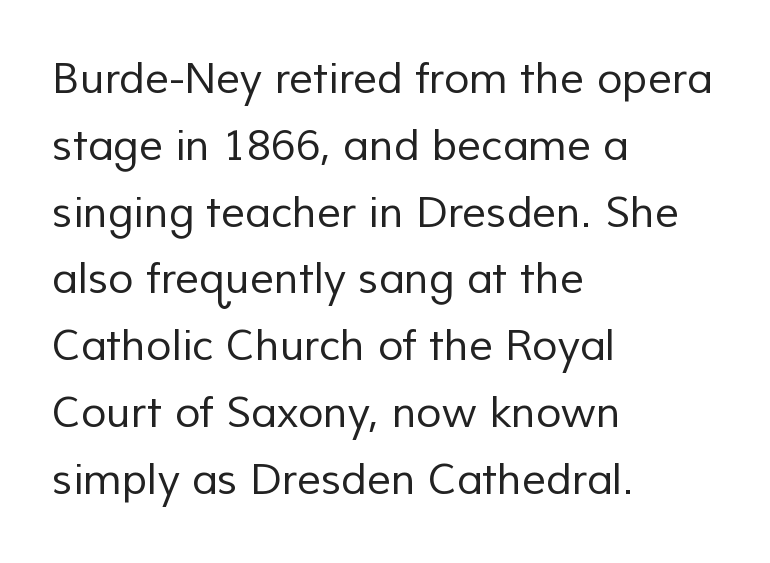
{"serif": "no", "bold": "no", "weight": "regular", "width": "normal", "stroke_contrast": "low", "x_height": "medium", "monospaced": "no", "underline": "no", "align": "left", "line_spacing": "normal", "line_spacing_ratio": 1.59, "letter_spacing": "normal", "letter_spacing_em": 0.0, "glyph_px": 42}
